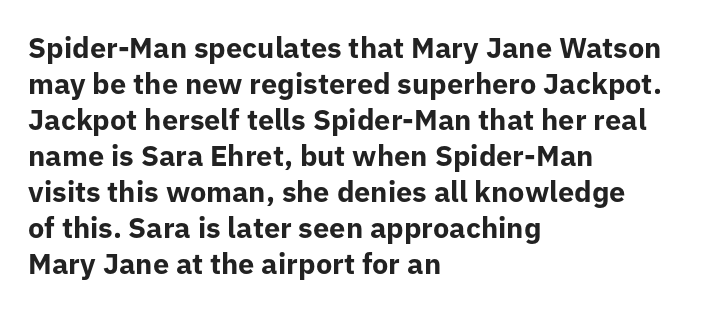
{"serif": "no", "italic": "no", "bold": "yes", "weight": "bold", "width": "normal", "stroke_contrast": "low", "x_height": "medium", "monospaced": "no", "underline": "no", "align": "left", "line_spacing_ratio": 1.24, "letter_spacing": "normal", "letter_spacing_em": 0.0, "glyph_px": 29}
